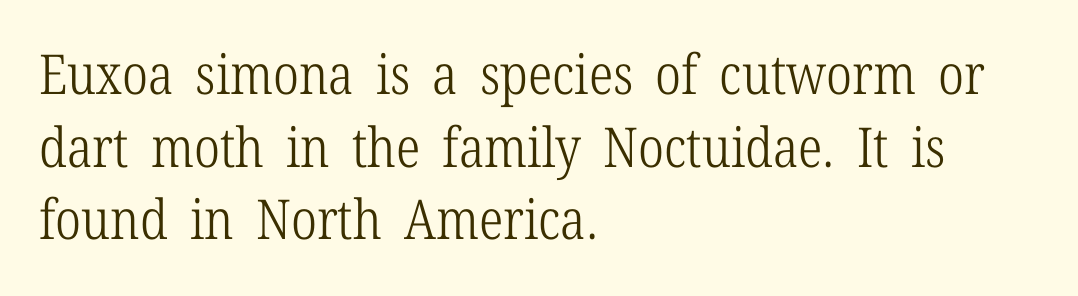
Q: Is the text bold? A: No.
Q: Is the text italic (slanted)? A: No, it is upright.
Q: Is the typeface a serif or a sans-serif typeface? A: Serif.
Q: Is the text underlined? A: No.
Q: How is the paragraph aligned? A: Left-aligned.
Q: Is the spacing between letters normal or unusually wide? A: Normal.
Q: Is the spacing between lines tight, normal or loose? A: Normal.
Q: Width (condensed, normal, or wide)? A: Condensed.
Q: Stroke contrast? A: Low.
Q: x-height? A: Medium.
Q: Monospaced? A: No.
